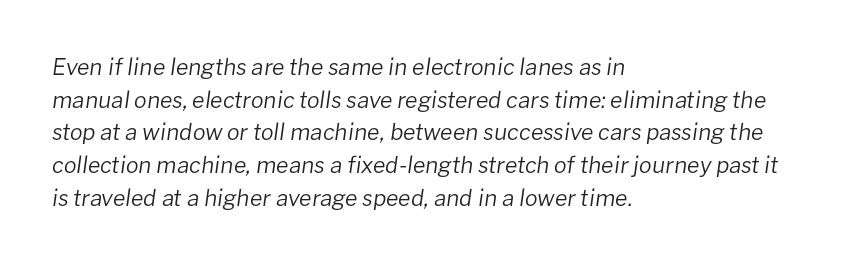
The image shows 23 px text type, italic (leaning right); set left-aligned, normal line spacing (1.42x), normal letter spacing, not underlined.
